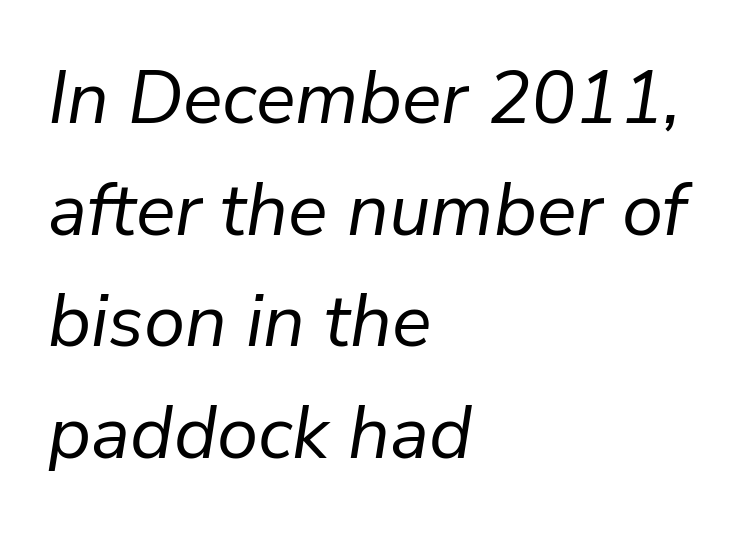
The image shows 74 px regular-weight type, italic (leaning right); set left-aligned, normal line spacing (1.51x), normal letter spacing, not underlined; low stroke contrast and a medium x-height.
